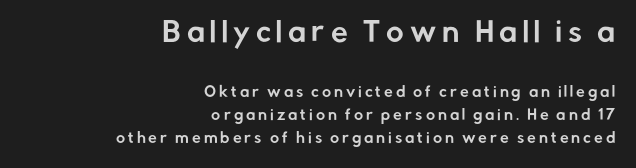
{"italic": "no", "underline": "no", "align": "right", "line_spacing": "normal", "line_spacing_ratio": 1.62, "letter_spacing": "wide", "letter_spacing_em": 0.21, "larger_block": "first", "size_ratio": 1.93, "glyph_px": 27}
